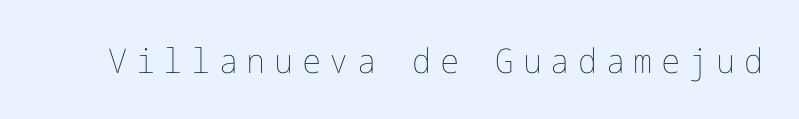
The image shows 34 px thin type, upright; set unusually wide letter spacing (+0.25 em), not underlined; low stroke contrast and a medium x-height.
